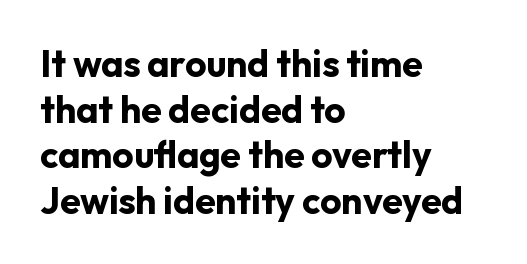
Q: Is the text bold? A: Yes.
Q: Is the text italic (slanted)? A: No, it is upright.
Q: Is the typeface a serif or a sans-serif typeface? A: Sans-serif.
Q: Is the text underlined? A: No.
Q: How is the paragraph aligned? A: Left-aligned.
Q: Is the spacing between letters normal or unusually wide? A: Normal.
Q: Width (condensed, normal, or wide)? A: Normal.
Q: Stroke contrast? A: Low.
Q: x-height? A: Medium.
Q: Monospaced? A: No.
